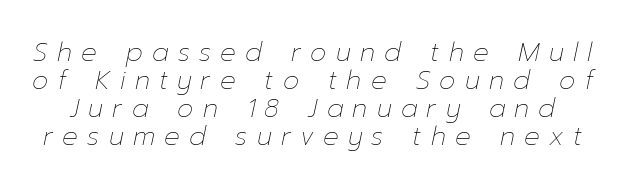
Q: Is the text bold? A: No.
Q: Is the text italic (slanted)? A: Yes, it leans right by about 12 degrees.
Q: Is the text underlined? A: No.
Q: Is the spacing between letters normal or unusually wide? A: Unusually wide.
Q: Is the spacing between lines tight, normal or loose? A: Tight.
